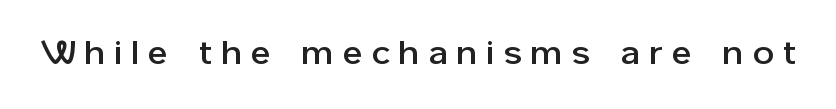
The image shows 33 px sans-serif type, upright; set unusually wide letter spacing (+0.3 em), not underlined; low stroke contrast and a medium x-height.
